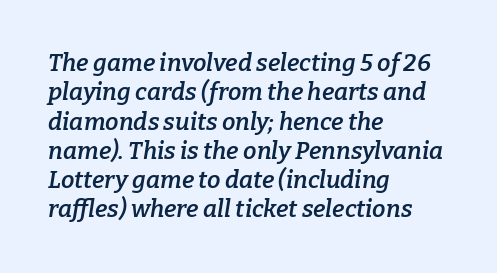
The image shows 24 px text type, italic (leaning right); set left-aligned, line spacing 1.22x, normal letter spacing, not underlined.
